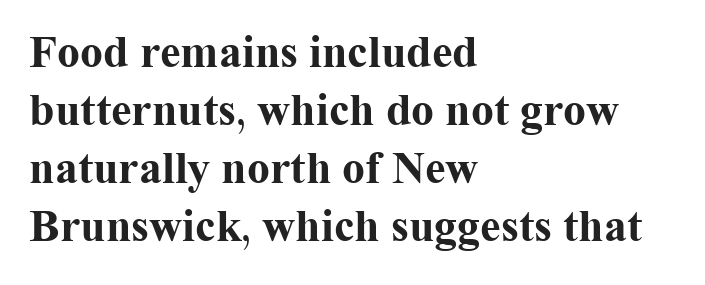
The image shows 46 px bold serif type, upright; set left-aligned, normal line spacing (1.26x), normal letter spacing, not underlined; medium stroke contrast and a medium x-height.
